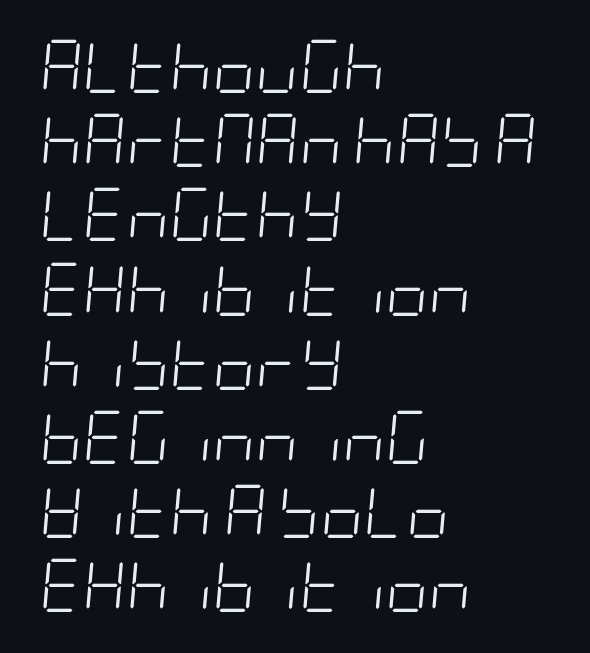
{"italic": "yes", "lean": "right", "slant_degrees": 5, "bold": "no", "weight": "light", "width": "condensed", "stroke_contrast": "low", "x_height": "large", "underline": "no", "align": "left", "line_spacing": "normal", "line_spacing_ratio": 1.4, "letter_spacing": "normal", "letter_spacing_em": 0.0, "glyph_px": 53}
